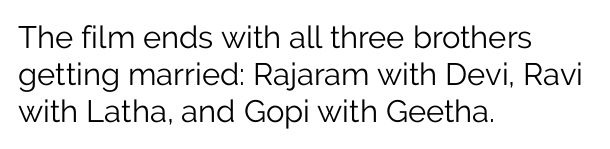
The image shows 31 px light sans-serif type, upright; set left-aligned, line spacing 1.2x, normal letter spacing, not underlined; low stroke contrast and a medium x-height.
